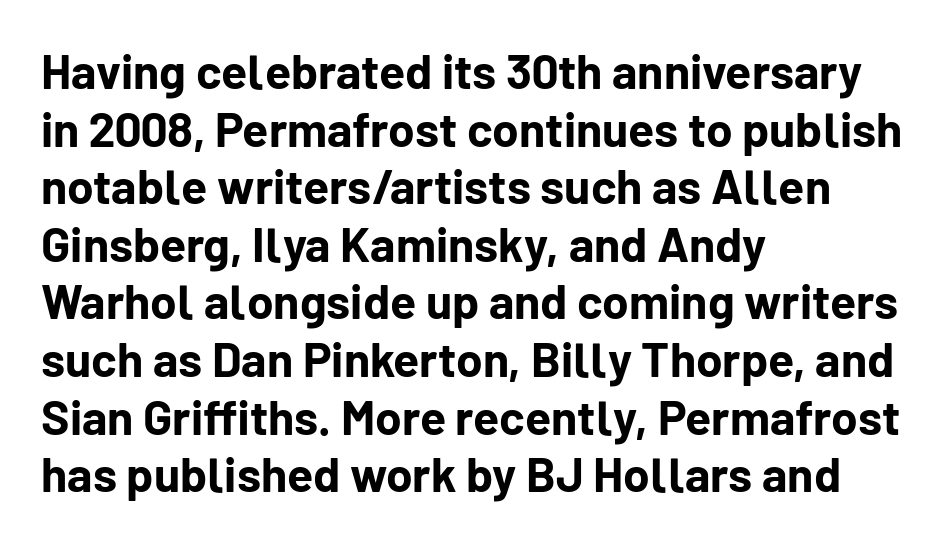
The image shows 48 px bold sans-serif type, upright; set left-aligned, line spacing 1.2x, normal letter spacing, not underlined; low stroke contrast and a medium x-height.
